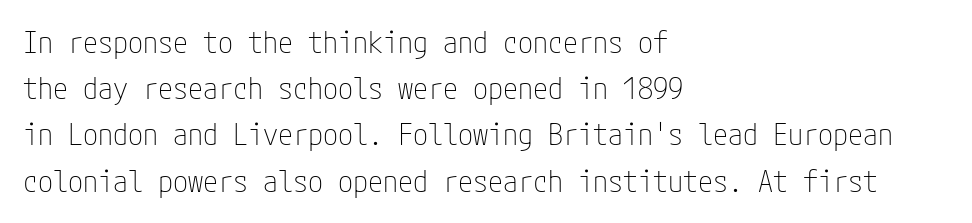
The image shows 30 px thin, condensed sans-serif type, upright; set left-aligned, normal line spacing (1.54x), normal letter spacing, not underlined; low stroke contrast and a medium x-height.
